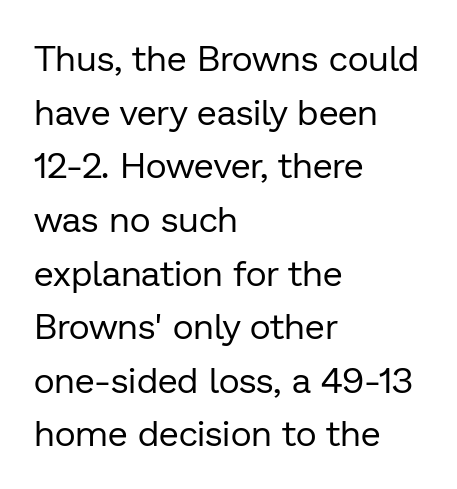
The image shows 36 px regular-weight sans-serif type, upright; set left-aligned, normal line spacing (1.49x), normal letter spacing, not underlined; low stroke contrast and a medium x-height.
